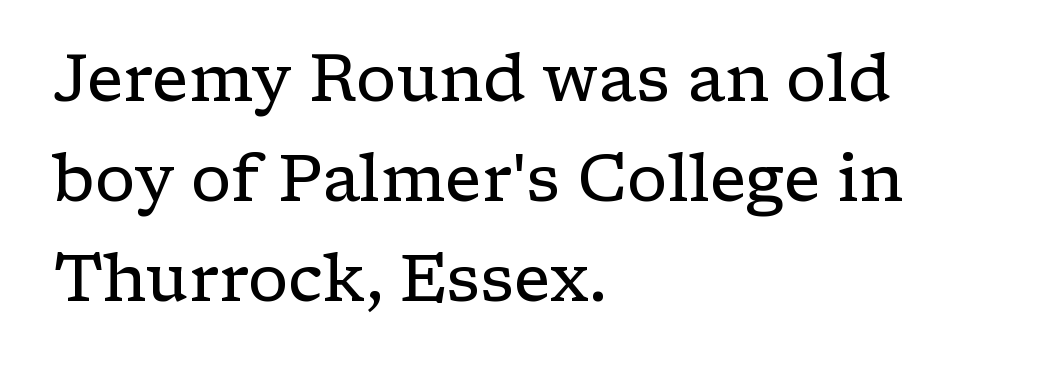
Notice how the passage keeps a crisp vertical edge on the left only. A normal amount of white space separates one row of letters from the next. Classification — serif. Counters stay open thanks to moderate or lighter strokes. This sample uses an upright cut, with every glyph sitting square on the baseline. Here the designer chose a conventional face with non-uniform glyph widths.
